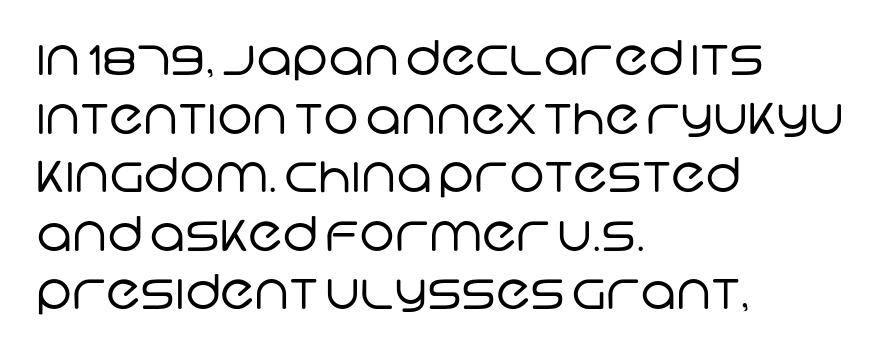
Q: Is the text bold? A: No.
Q: Is the typeface a serif or a sans-serif typeface? A: Sans-serif.
Q: Is the text underlined? A: No.
Q: How is the paragraph aligned? A: Left-aligned.
Q: Is the spacing between letters normal or unusually wide? A: Normal.
Q: Width (condensed, normal, or wide)? A: Normal.
Q: Stroke contrast? A: Low.
Q: x-height? A: Large.
Q: Monospaced? A: No.
